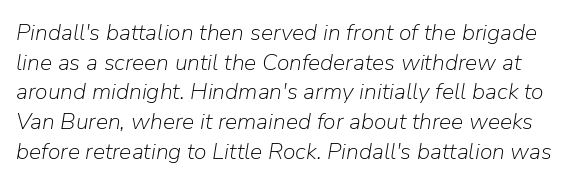
Descenders are the only things crossing below the line. The block of text has a typical density, with ordinary space between rows. This rendering leaves character spacing at its baseline value. These lines were composed using italics. Heft: none added — not bold.
